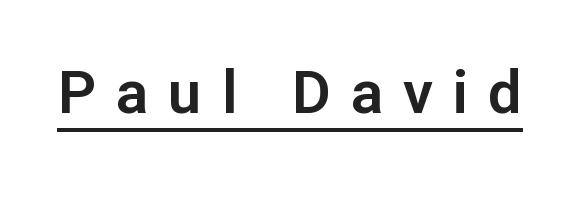
Q: Is the text italic (slanted)? A: No, it is upright.
Q: Is the typeface a serif or a sans-serif typeface? A: Sans-serif.
Q: Is the text underlined? A: Yes.
Q: Is the spacing between letters normal or unusually wide? A: Unusually wide.
Q: Width (condensed, normal, or wide)? A: Normal.
Q: Stroke contrast? A: Low.
Q: x-height? A: Medium.
Q: Monospaced? A: No.
